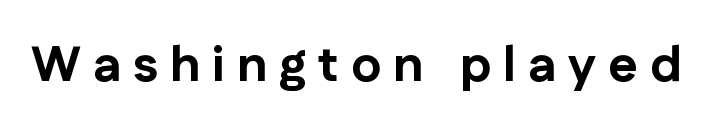
Q: Is the text bold? A: Yes.
Q: Is the text italic (slanted)? A: No, it is upright.
Q: Is the typeface a serif or a sans-serif typeface? A: Sans-serif.
Q: Is the text underlined? A: No.
Q: Is the spacing between letters normal or unusually wide? A: Unusually wide.
Q: Width (condensed, normal, or wide)? A: Normal.
Q: Stroke contrast? A: Low.
Q: x-height? A: Medium.
Q: Monospaced? A: No.
